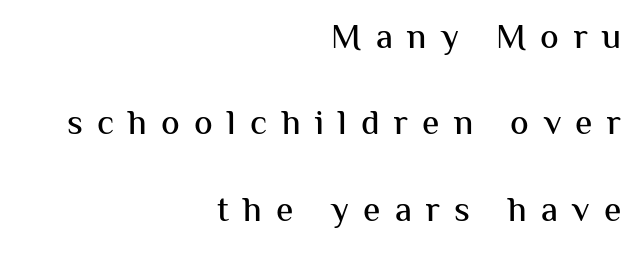
Is there any slant? The stems are plumb. Is the block centered? No — it sits flush against the right margin. Each letter keeps its own natural width here, so spacing adapts to shape. The glyphs in this specimen are sans serif. Compared with typical paragraphs, the rows here are farther apart.
